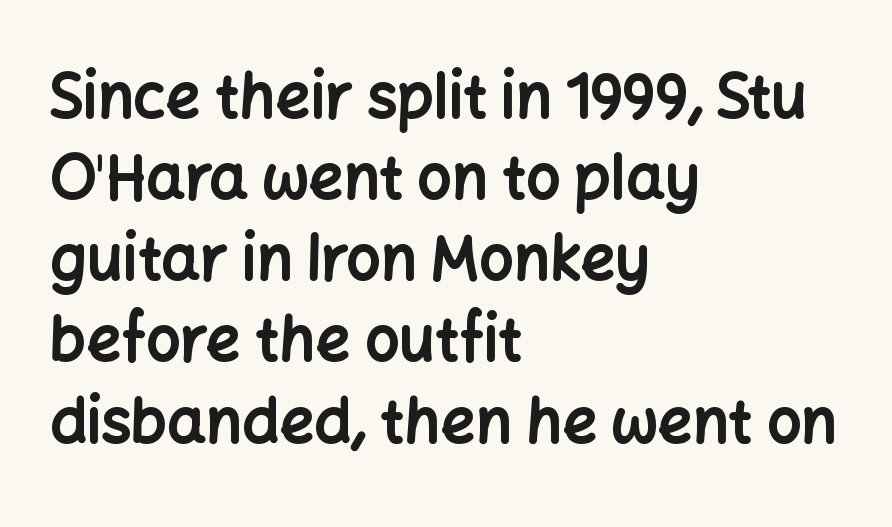
The image shows 61 px bold sans-serif type, upright; set left-aligned, normal line spacing (1.33x), normal letter spacing, not underlined; low stroke contrast and a medium x-height.
